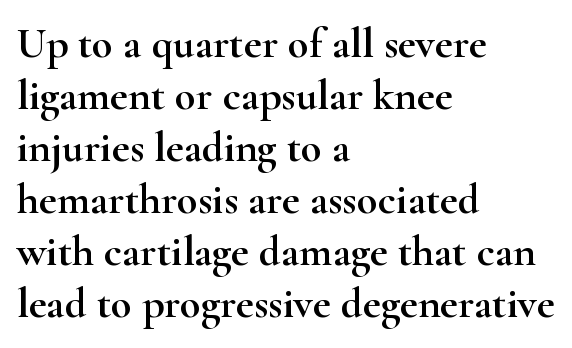
The image shows 43 px wide serif type, upright; set left-aligned, line spacing 1.21x, normal letter spacing, not underlined; high stroke contrast and a small x-height.
